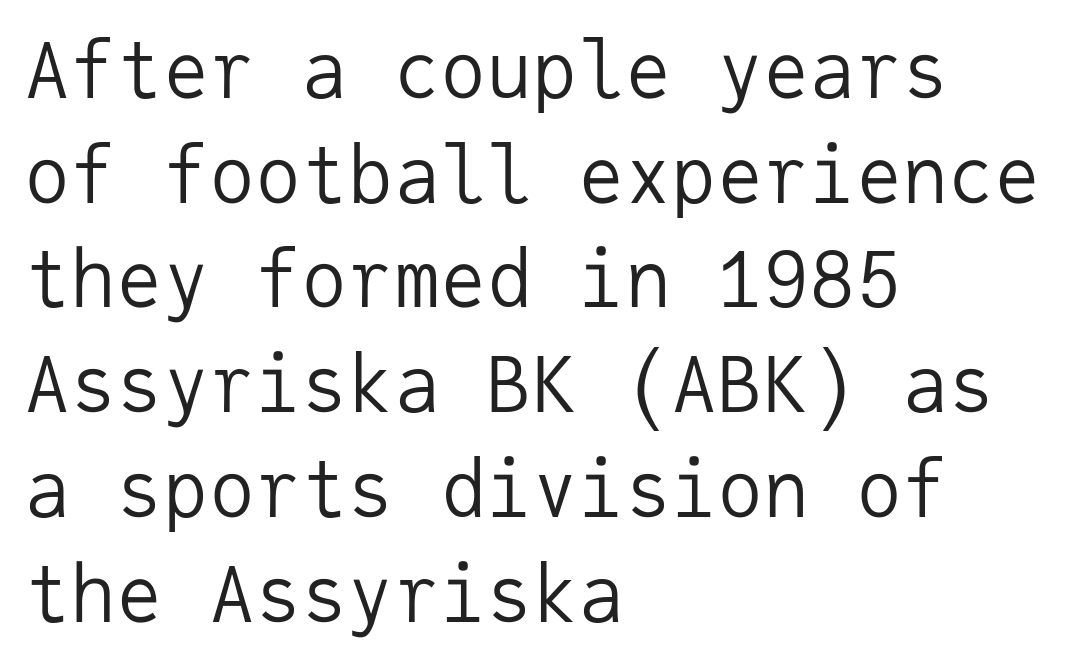
{"serif": "no", "italic": "no", "bold": "no", "weight": "regular", "width": "normal", "stroke_contrast": "low", "x_height": "medium", "monospaced": "yes", "underline": "no", "align": "left", "line_spacing": "normal", "line_spacing_ratio": 1.36, "letter_spacing": "normal", "letter_spacing_em": 0.0, "glyph_px": 77}
